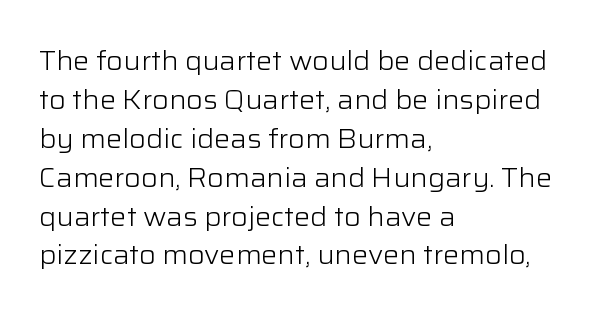
Q: Is the text bold? A: No.
Q: Is the text italic (slanted)? A: No, it is upright.
Q: Is the text underlined? A: No.
Q: How is the paragraph aligned? A: Left-aligned.
Q: Is the spacing between letters normal or unusually wide? A: Normal.
Q: Is the spacing between lines tight, normal or loose? A: Normal.
